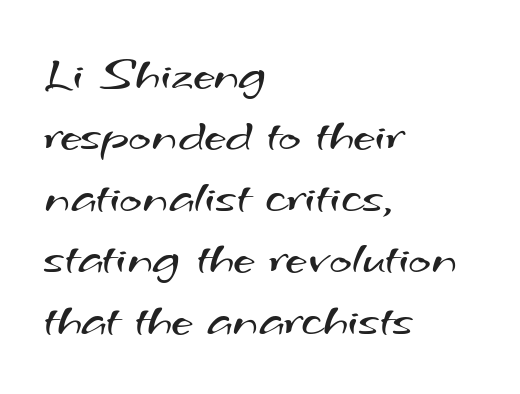
The passage shown has conventional tracking throughout. Weight: not bold — regular or lighter. Horizontal bands of white between lines are of average thickness. The text block is weighted toward the left margin, trailing off unevenly rightward. The glyphs in this specimen are sans serif. A typesetter would call this proportional, since set widths differ per character.
